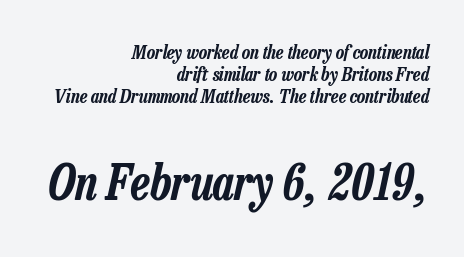
{"italic": "yes", "lean": "right", "slant_degrees": 13, "width": "condensed", "stroke_contrast": "low", "x_height": "medium", "monospaced": "no", "underline": "no", "align": "right", "line_spacing_ratio": 1.17, "letter_spacing": "normal", "letter_spacing_em": 0.0, "larger_block": "second", "size_ratio": 2.53, "glyph_px": 48}
